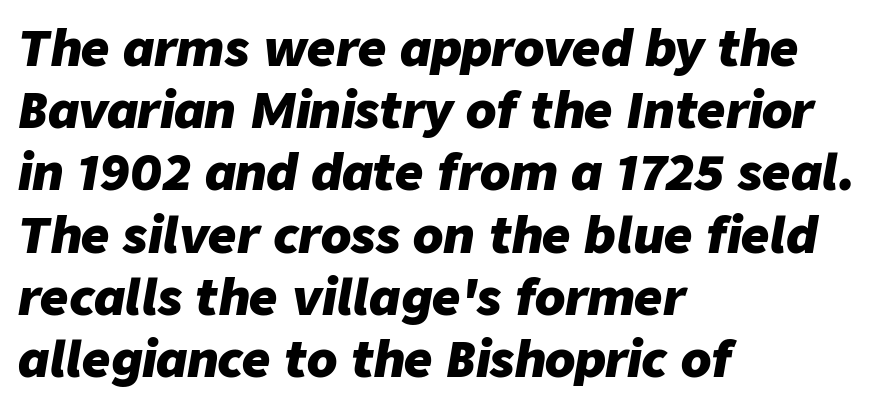
The image shows 49 px heavy type, italic (leaning right); set left-aligned, normal line spacing (1.27x), normal letter spacing, not underlined; low stroke contrast and a medium x-height.
